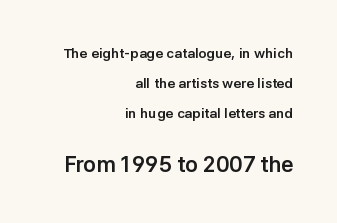
The image shows 22 px bold type, upright; set right-aligned, loose line spacing (2.14x), normal letter spacing, not underlined; the second (bottom) block is 1.57x larger.
